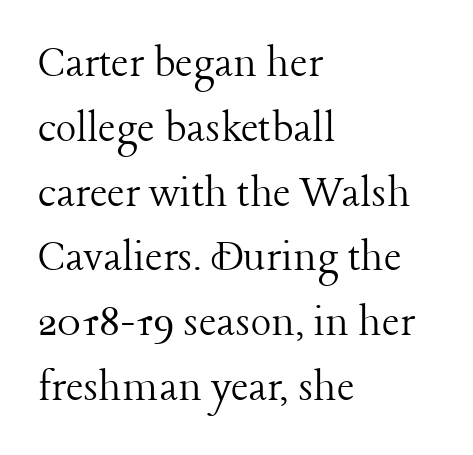
Q: Is the text bold? A: No.
Q: Is the text italic (slanted)? A: No, it is upright.
Q: Is the typeface a serif or a sans-serif typeface? A: Serif.
Q: Is the text underlined? A: No.
Q: How is the paragraph aligned? A: Left-aligned.
Q: Is the spacing between letters normal or unusually wide? A: Normal.
Q: Is the spacing between lines tight, normal or loose? A: Normal.
Q: Width (condensed, normal, or wide)? A: Normal.
Q: Stroke contrast? A: Low.
Q: x-height? A: Medium.
Q: Monospaced? A: No.
